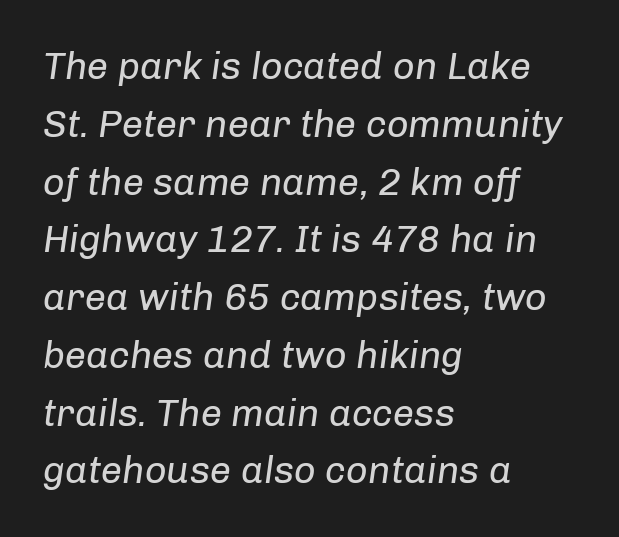
Ink coverage per letter is moderate at most. Varying glyph widths throughout — classic text-font behaviour. Glyph-to-glyph distance matches everyday printed text. A typesetter would call this leading conventional body-copy spacing.
